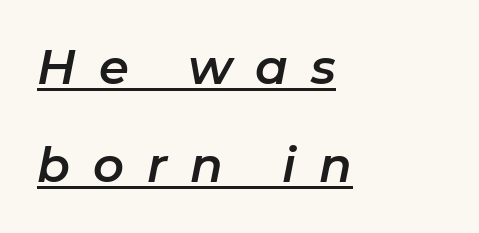
Notice the wide empty band between every row — that's loose leading. The lettering is marked with a stroke running underneath it. Visually the block forms a straight wall on the left and a jagged coastline on the right. The rendering uses natural spacing where letterforms have individual widths. Look at the tracking — it's clearly loosened, letters drifting apart. Quick note: italic.
